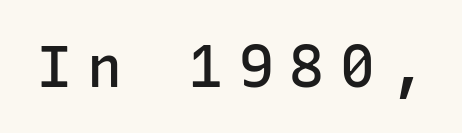
The image shows 58 px semibold sans-serif type, upright, monospaced; set unusually wide letter spacing (+0.27 em), not underlined; low stroke contrast and a medium x-height.
